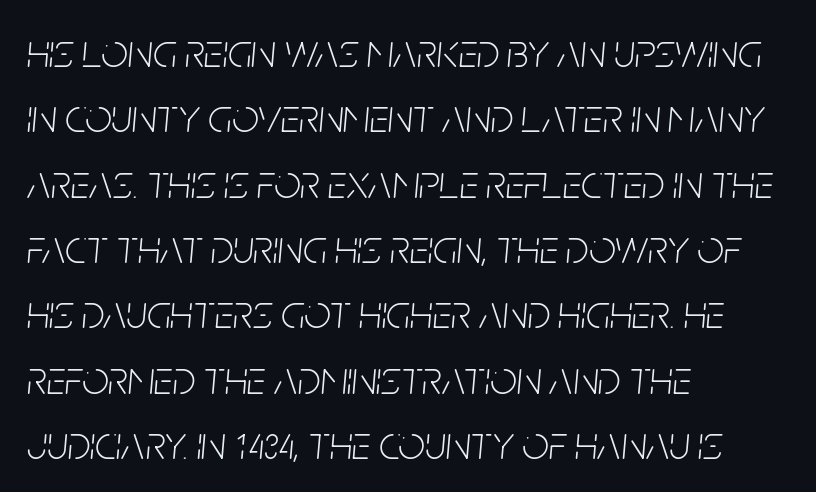
Q: Is the text bold? A: No.
Q: Is the text italic (slanted)? A: Yes, it leans right by about 5 degrees.
Q: Is the text underlined? A: No.
Q: How is the paragraph aligned? A: Left-aligned.
Q: Is the spacing between letters normal or unusually wide? A: Normal.
Q: Is the spacing between lines tight, normal or loose? A: Normal.
Q: Width (condensed, normal, or wide)? A: Condensed.
Q: Stroke contrast? A: Low.
Q: x-height? A: Large.
Q: Monospaced? A: No.
